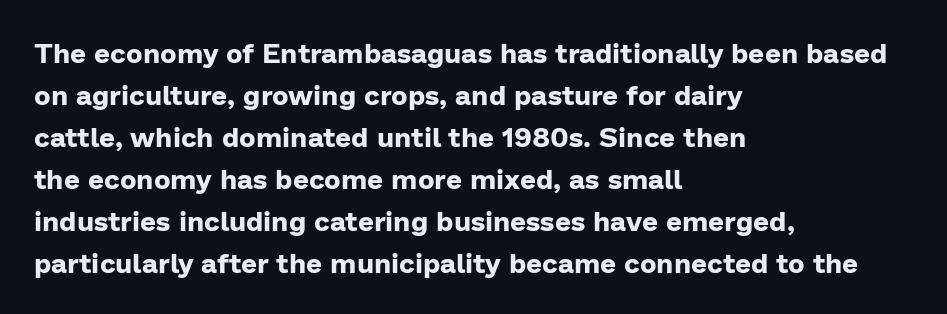
Q: Is the text bold? A: Yes.
Q: Is the text italic (slanted)? A: No, it is upright.
Q: Is the typeface a serif or a sans-serif typeface? A: Sans-serif.
Q: Is the text underlined? A: No.
Q: How is the paragraph aligned? A: Left-aligned.
Q: Is the spacing between letters normal or unusually wide? A: Normal.
Q: Is the spacing between lines tight, normal or loose? A: Normal.
Q: Width (condensed, normal, or wide)? A: Normal.
Q: Stroke contrast? A: Low.
Q: x-height? A: Medium.
Q: Monospaced? A: No.
